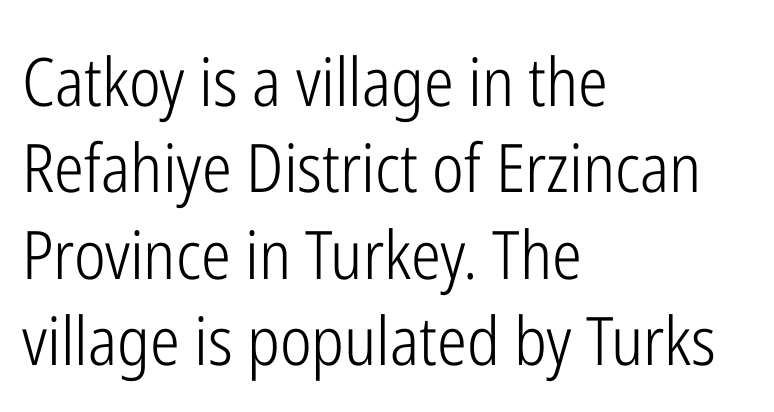
{"serif": "no", "italic": "no", "bold": "no", "weight": "light", "width": "condensed", "stroke_contrast": "low", "x_height": "medium", "monospaced": "no", "underline": "no", "align": "left", "line_spacing": "normal", "line_spacing_ratio": 1.29, "letter_spacing": "normal", "letter_spacing_em": 0.0, "glyph_px": 67}
